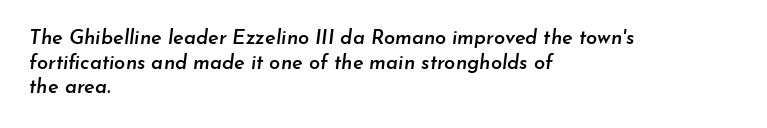
The text block is weighted toward the left margin, trailing off unevenly rightward. A bit beefed up — I'd call it semibold rather than bold. Rule under the text: the space is simply empty. Here the glyphs are tracked normally, forming tight word shapes. There's an unmistakable incline to the writing here.
